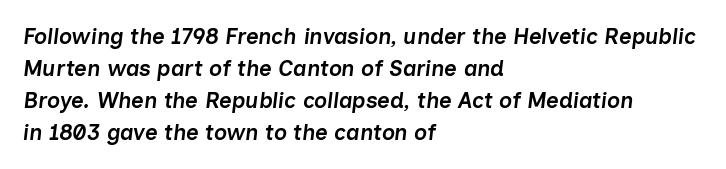
Q: Is the text bold? A: Semi-bold.
Q: Is the text italic (slanted)? A: Yes, it leans right by about 7 degrees.
Q: Is the text underlined? A: No.
Q: How is the paragraph aligned? A: Left-aligned.
Q: Is the spacing between letters normal or unusually wide? A: Normal.
Q: Is the spacing between lines tight, normal or loose? A: Normal.
